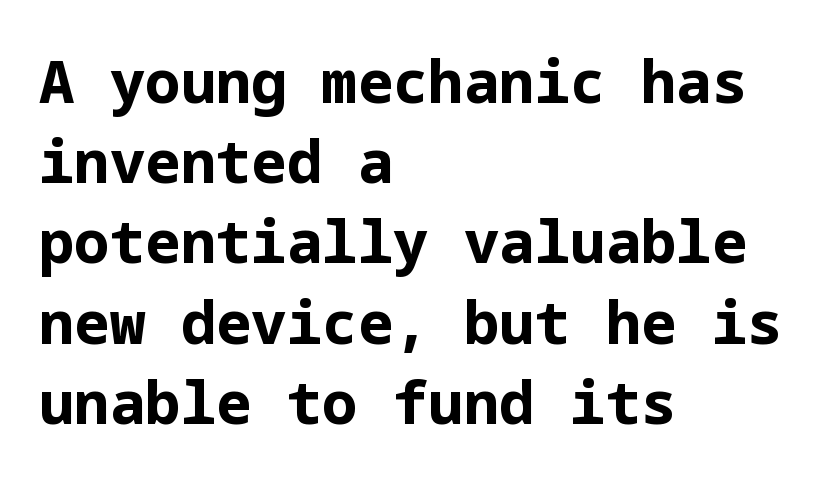
{"serif": "no", "italic": "no", "bold": "yes", "weight": "bold", "width": "normal", "stroke_contrast": "low", "x_height": "medium", "underline": "no", "align": "left", "line_spacing": "normal", "line_spacing_ratio": 1.36, "letter_spacing": "normal", "letter_spacing_em": 0.0, "glyph_px": 59}
